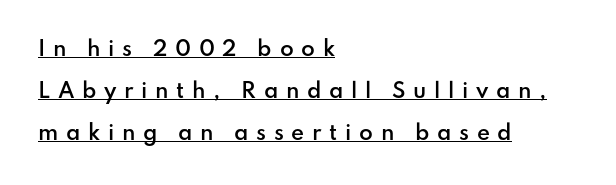
The image shows 20 px text type, upright; set left-aligned, loose line spacing (2.11x), unusually wide letter spacing (+0.38 em), underlined.
